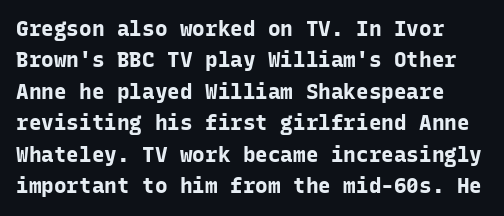
{"italic": "no", "bold": "yes", "underline": "no", "line_spacing": "normal", "line_spacing_ratio": 1.5, "letter_spacing": "normal", "letter_spacing_em": 0.0, "glyph_px": 21}
